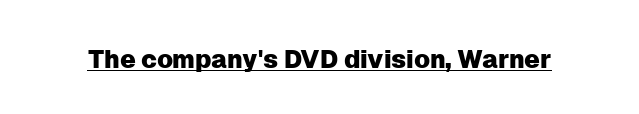
The image shows 25 px text type, upright; set normal letter spacing, underlined.
